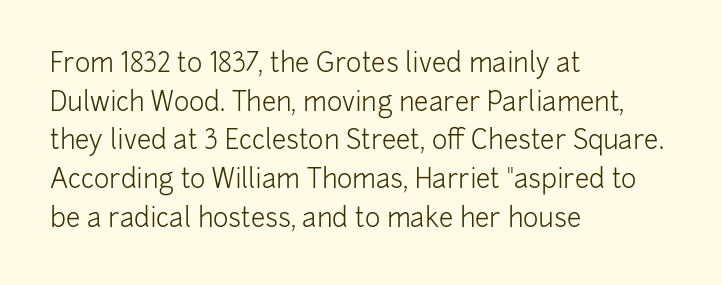
Q: Is the text bold? A: No.
Q: Is the text italic (slanted)? A: No, it is upright.
Q: Is the text underlined? A: No.
Q: How is the paragraph aligned? A: Left-aligned.
Q: Is the spacing between letters normal or unusually wide? A: Normal.
Q: Is the spacing between lines tight, normal or loose? A: Normal.
